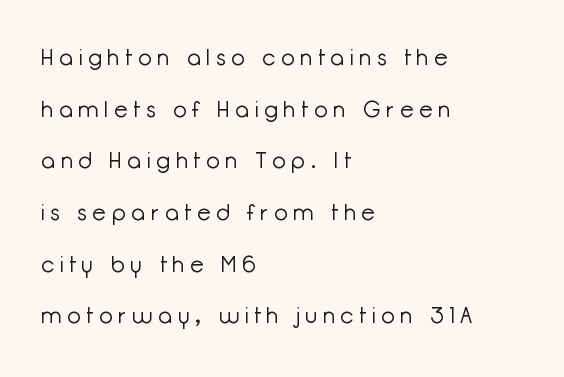
The image shows 22 px text type, upright; set left-aligned, loose line spacing (2.35x), unusually wide letter spacing (+0.28 em), not underlined.
